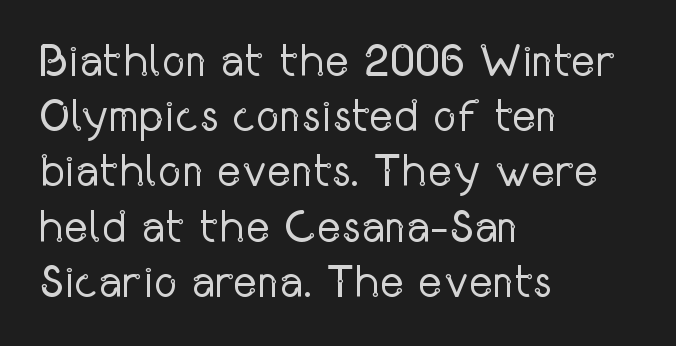
The image shows 46 px regular-weight, condensed sans-serif type, upright; set left-aligned, line spacing 1.2x, normal letter spacing, not underlined; low stroke contrast and a medium x-height.
